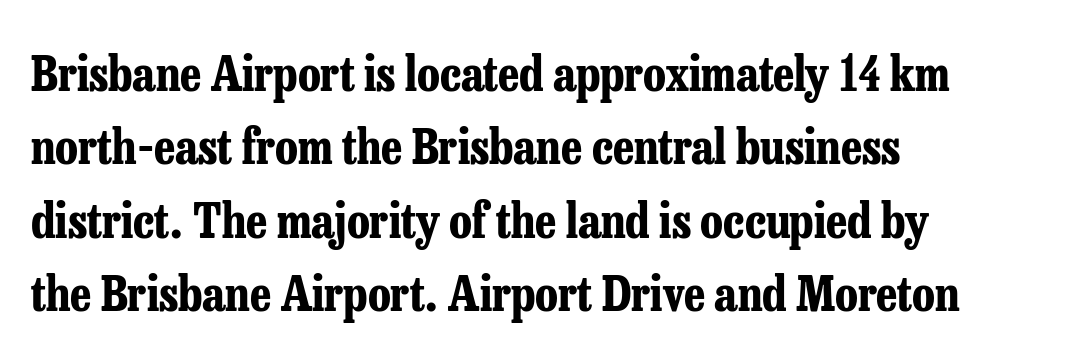
The image shows 48 px bold, condensed serif type, upright; set left-aligned, normal line spacing (1.53x), normal letter spacing, not underlined; low stroke contrast and a medium x-height.
